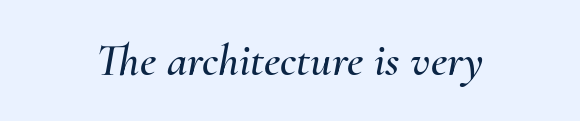
The typography opts for an oblique posture over an upright one. Has an underline been added? It has not. Compared with typical body copy, the letter spacing here is the same. Think of a printed novel: that variable character pitch is what you see here.
